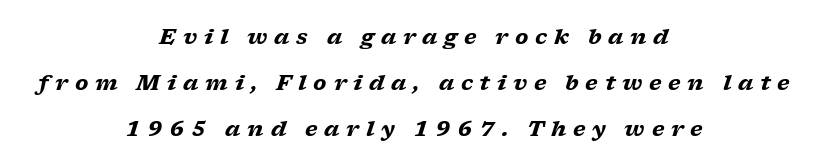
Has an underline been added? It has not. These words are printed bold, with thick strokes throughout. The line-height multiplier appears high, well above default. The line texture is sparse and dotted thanks to wide tracking.
